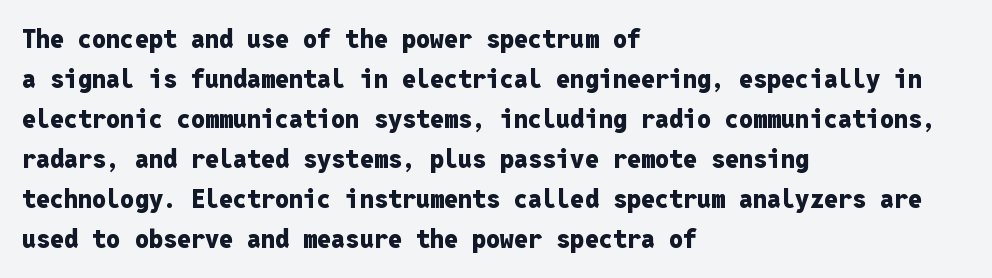
{"italic": "no", "bold": "yes", "underline": "no", "align": "left", "line_spacing": "normal", "line_spacing_ratio": 1.6, "letter_spacing": "normal", "letter_spacing_em": 0.0, "glyph_px": 25}
